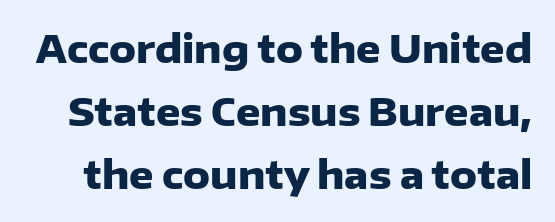
A full-strength bold gives these letters their thick strokes. The baseline area is clear. Words appear dense and cohesive because spacing is normal. The font's upright variant was chosen for this text. How would I describe the line gaps? Plain and ordinary. Here the designer chose a conventional face with non-uniform glyph widths.
